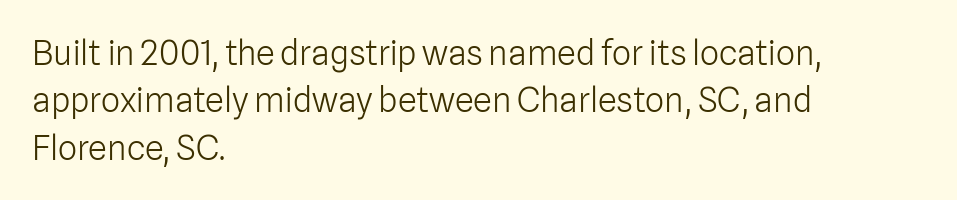
Q: Is the text bold? A: No.
Q: Is the text italic (slanted)? A: No, it is upright.
Q: Is the typeface a serif or a sans-serif typeface? A: Sans-serif.
Q: Is the text underlined? A: No.
Q: How is the paragraph aligned? A: Left-aligned.
Q: Is the spacing between letters normal or unusually wide? A: Normal.
Q: Is the spacing between lines tight, normal or loose? A: Normal.
Q: Width (condensed, normal, or wide)? A: Normal.
Q: Stroke contrast? A: Low.
Q: x-height? A: Medium.
Q: Monospaced? A: No.
